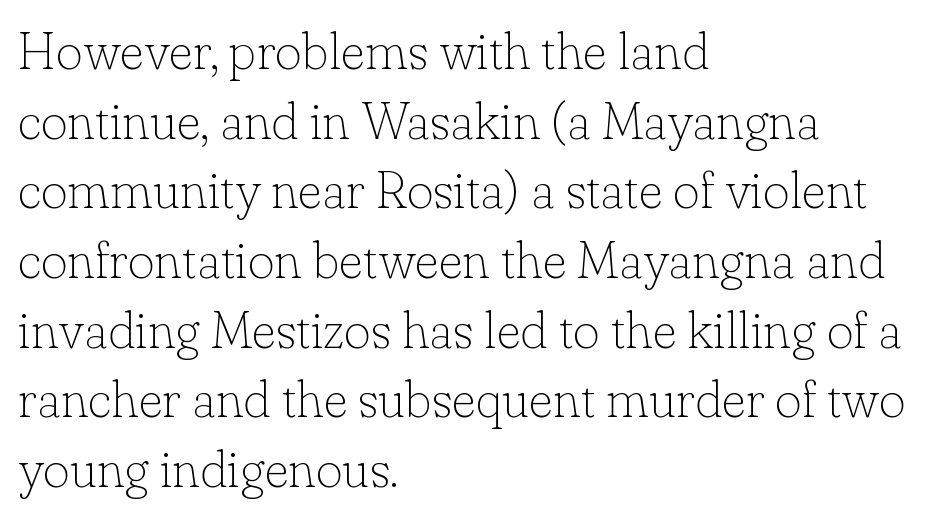
{"serif": "yes", "italic": "no", "bold": "no", "weight": "thin", "width": "normal", "stroke_contrast": "low", "x_height": "small", "monospaced": "no", "underline": "no", "align": "left", "line_spacing": "normal", "line_spacing_ratio": 1.34, "letter_spacing": "normal", "letter_spacing_em": 0.0, "glyph_px": 52}
